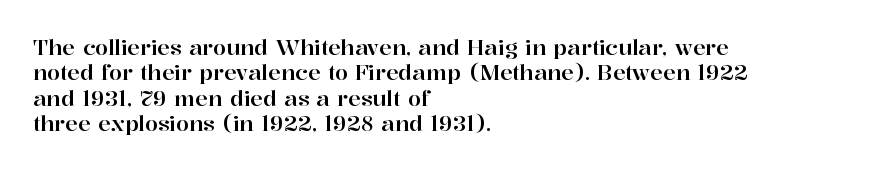
The image shows 21 px text type, upright; set left-aligned, line spacing 1.21x, normal letter spacing, not underlined.
